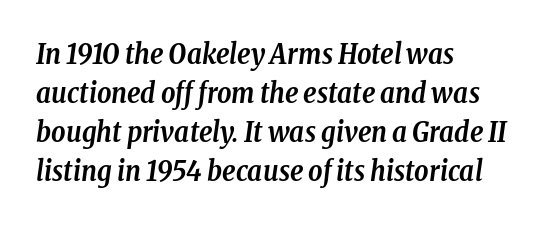
Q: Is the text bold? A: Yes.
Q: Is the text italic (slanted)? A: Yes, it leans right by about 8 degrees.
Q: Is the typeface a serif or a sans-serif typeface? A: Serif.
Q: Is the text underlined? A: No.
Q: How is the paragraph aligned? A: Left-aligned.
Q: Is the spacing between letters normal or unusually wide? A: Normal.
Q: Is the spacing between lines tight, normal or loose? A: Normal.
Q: Width (condensed, normal, or wide)? A: Condensed.
Q: Stroke contrast? A: Low.
Q: x-height? A: Medium.
Q: Monospaced? A: No.
